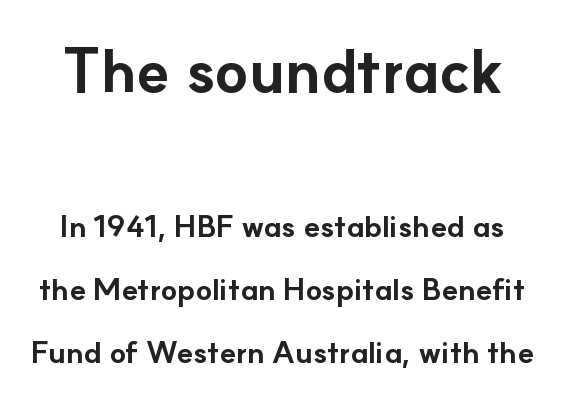
Q: Is the text bold? A: Yes.
Q: Is the text italic (slanted)? A: No, it is upright.
Q: Is the typeface a serif or a sans-serif typeface? A: Sans-serif.
Q: Is the text underlined? A: No.
Q: Is the spacing between letters normal or unusually wide? A: Normal.
Q: Is the spacing between lines tight, normal or loose? A: Loose.
Q: Which block of text is set in a larger size, the first (top) or the second (bottom)? A: The first (top) one.
Q: Width (condensed, normal, or wide)? A: Normal.
Q: Stroke contrast? A: Low.
Q: x-height? A: Small.
Q: Monospaced? A: No.
